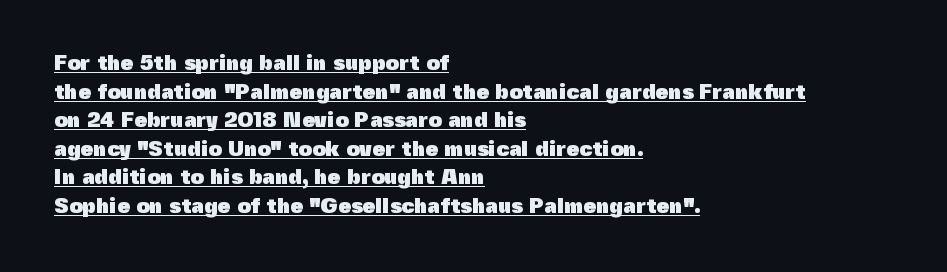
Q: Is the text bold? A: Yes.
Q: Is the text italic (slanted)? A: No, it is upright.
Q: Is the text underlined? A: Yes.
Q: How is the paragraph aligned? A: Left-aligned.
Q: Is the spacing between letters normal or unusually wide? A: Normal.
Q: Is the spacing between lines tight, normal or loose? A: Normal.
